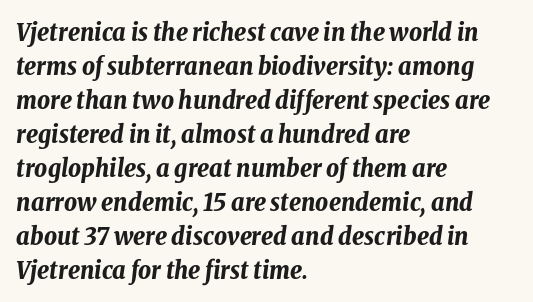
The image shows 25 px bold type, italic (leaning right); set left-aligned, normal line spacing (1.36x), normal letter spacing, not underlined.
